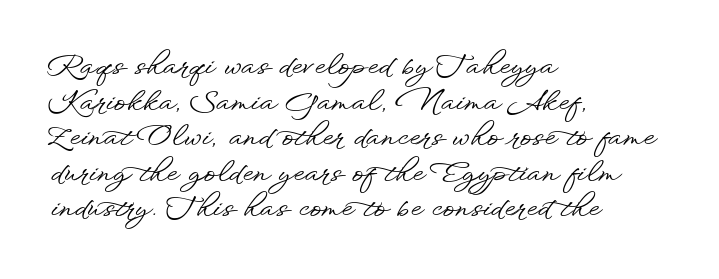
Q: Is the text italic (slanted)? A: Yes.
Q: Is the typeface a serif or a sans-serif typeface? A: Sans-serif.
Q: Is the text underlined? A: No.
Q: How is the paragraph aligned? A: Left-aligned.
Q: Is the spacing between letters normal or unusually wide? A: Normal.
Q: Is the spacing between lines tight, normal or loose? A: Normal.
Q: Width (condensed, normal, or wide)? A: Wide.
Q: Stroke contrast? A: Low.
Q: x-height? A: Small.
Q: Monospaced? A: No.
